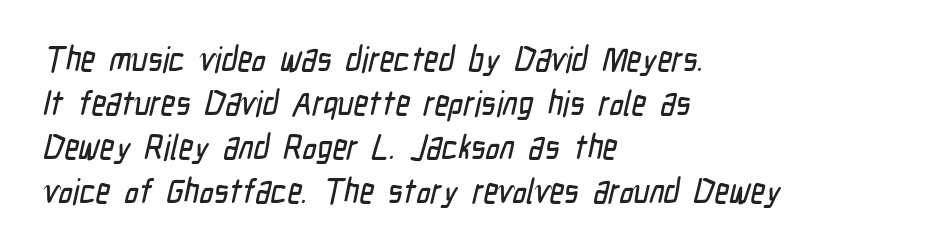
{"serif": "no", "width": "condensed", "stroke_contrast": "low", "x_height": "medium", "monospaced": "no", "underline": "no", "align": "left", "line_spacing": "normal", "line_spacing_ratio": 1.26, "letter_spacing": "normal", "letter_spacing_em": 0.0, "glyph_px": 35}
